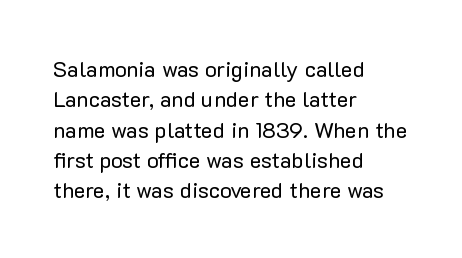
The image shows 22 px text type, upright; set left-aligned, normal line spacing (1.38x), normal letter spacing, not underlined.
